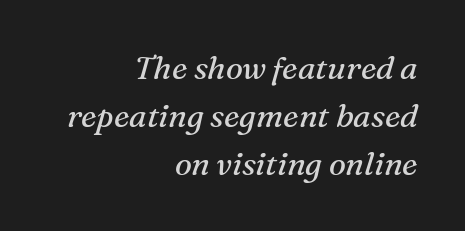
Q: Is the text bold? A: No.
Q: Is the text italic (slanted)? A: Yes, it leans right by about 16 degrees.
Q: Is the typeface a serif or a sans-serif typeface? A: Serif.
Q: Is the text underlined? A: No.
Q: How is the paragraph aligned? A: Right-aligned.
Q: Is the spacing between letters normal or unusually wide? A: Normal.
Q: Is the spacing between lines tight, normal or loose? A: Normal.
Q: Width (condensed, normal, or wide)? A: Normal.
Q: Stroke contrast? A: Medium.
Q: x-height? A: Medium.
Q: Monospaced? A: No.
